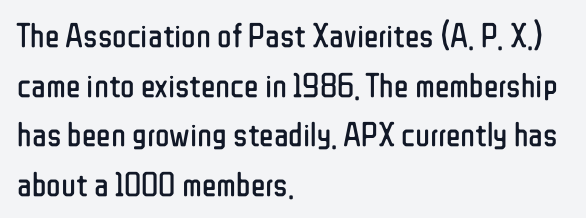
Observe the absence of serifs on each vertical stroke in this sample. Unlike italic type, these characters show no tilt at all. The letterforms sit shoulder to shoulder at normal distance. Is this a heavy cut? Hardly; it is regular or lighter. Anything drawn beneath the words? Only blank space.
